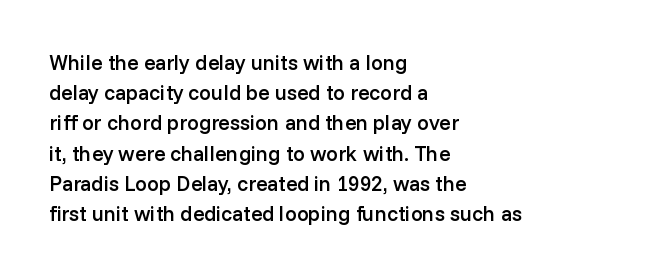
{"italic": "no", "bold": "semi", "underline": "no", "align": "left", "line_spacing": "normal", "line_spacing_ratio": 1.44, "letter_spacing": "normal", "letter_spacing_em": 0.0, "glyph_px": 21}
